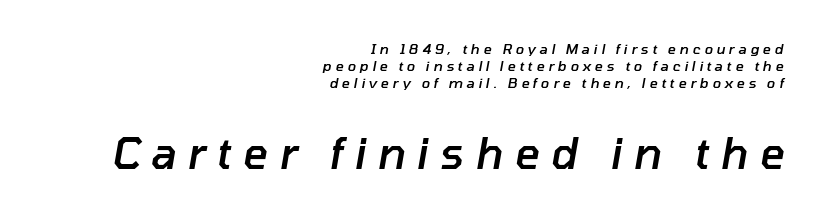
The image shows 43 px semibold type, italic (leaning right); set right-aligned, line spacing 1.23x, unusually wide letter spacing (+0.26 em), not underlined; the second (bottom) block is 3.07x larger; low stroke contrast and a medium x-height.
